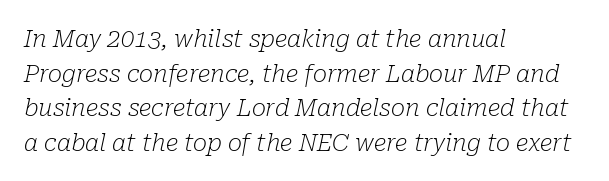
{"italic": "yes", "lean": "right", "slant_degrees": 10, "bold": "no", "underline": "no", "align": "left", "line_spacing": "normal", "line_spacing_ratio": 1.44, "letter_spacing": "normal", "letter_spacing_em": 0.0, "glyph_px": 24}
